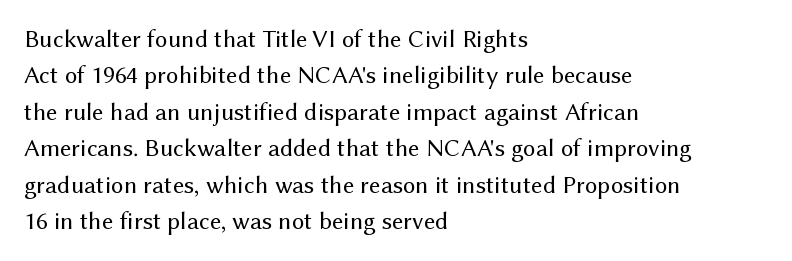
The image shows 25 px text type, upright; set left-aligned, normal line spacing (1.46x), normal letter spacing, not underlined.
